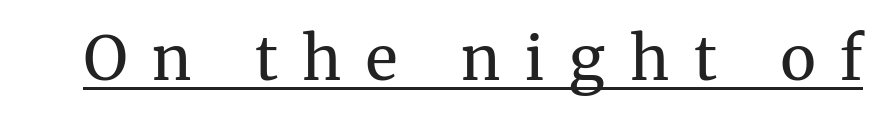
{"serif": "yes", "italic": "no", "bold": "no", "weight": "regular", "width": "normal", "stroke_contrast": "medium", "x_height": "medium", "monospaced": "no", "underline": "yes", "letter_spacing": "wide", "letter_spacing_em": 0.41, "glyph_px": 61}
